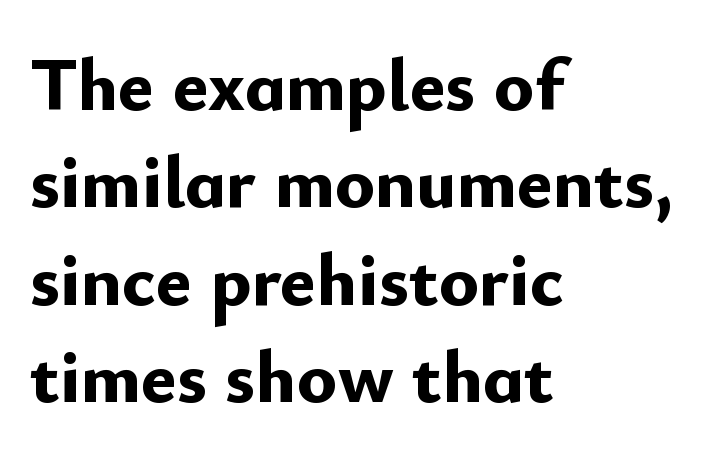
Q: Is the text bold? A: Yes.
Q: Is the text italic (slanted)? A: No, it is upright.
Q: Is the typeface a serif or a sans-serif typeface? A: Sans-serif.
Q: Is the text underlined? A: No.
Q: How is the paragraph aligned? A: Left-aligned.
Q: Is the spacing between letters normal or unusually wide? A: Normal.
Q: Is the spacing between lines tight, normal or loose? A: Normal.
Q: Width (condensed, normal, or wide)? A: Normal.
Q: Stroke contrast? A: Low.
Q: x-height? A: Small.
Q: Monospaced? A: No.
